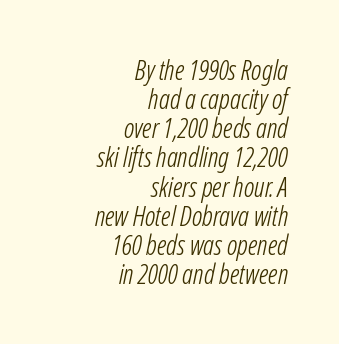
{"italic": "yes", "lean": "right", "slant_degrees": 12, "bold": "no", "underline": "no", "align": "right", "line_spacing": "tight", "line_spacing_ratio": 1.08, "letter_spacing": "normal", "letter_spacing_em": 0.0, "glyph_px": 27}
